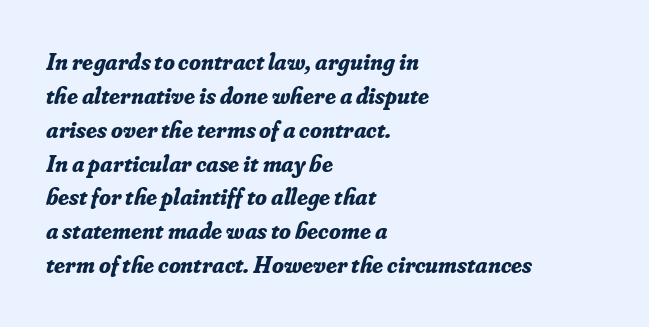
{"italic": "yes", "lean": "right", "slant_degrees": 16, "bold": "yes", "underline": "no", "align": "left", "line_spacing": "normal", "line_spacing_ratio": 1.41, "letter_spacing": "normal", "letter_spacing_em": 0.0, "glyph_px": 24}
